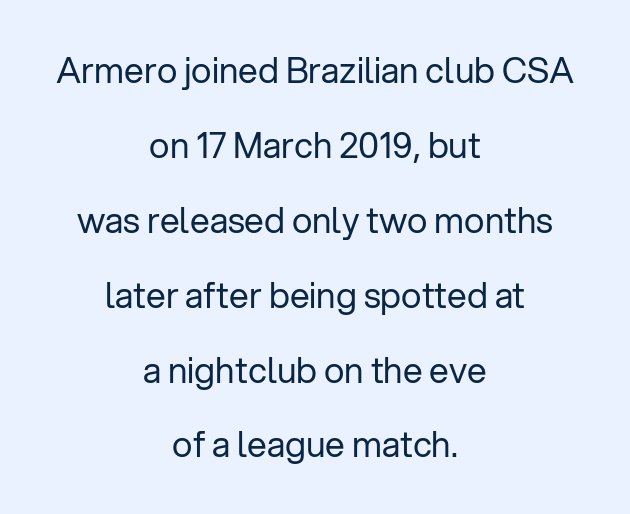
Q: Is the text bold? A: No.
Q: Is the text italic (slanted)? A: No, it is upright.
Q: Is the typeface a serif or a sans-serif typeface? A: Sans-serif.
Q: Is the text underlined? A: No.
Q: How is the paragraph aligned? A: Centered.
Q: Is the spacing between letters normal or unusually wide? A: Normal.
Q: Is the spacing between lines tight, normal or loose? A: Loose.
Q: Width (condensed, normal, or wide)? A: Normal.
Q: Stroke contrast? A: Low.
Q: x-height? A: Medium.
Q: Monospaced? A: No.
